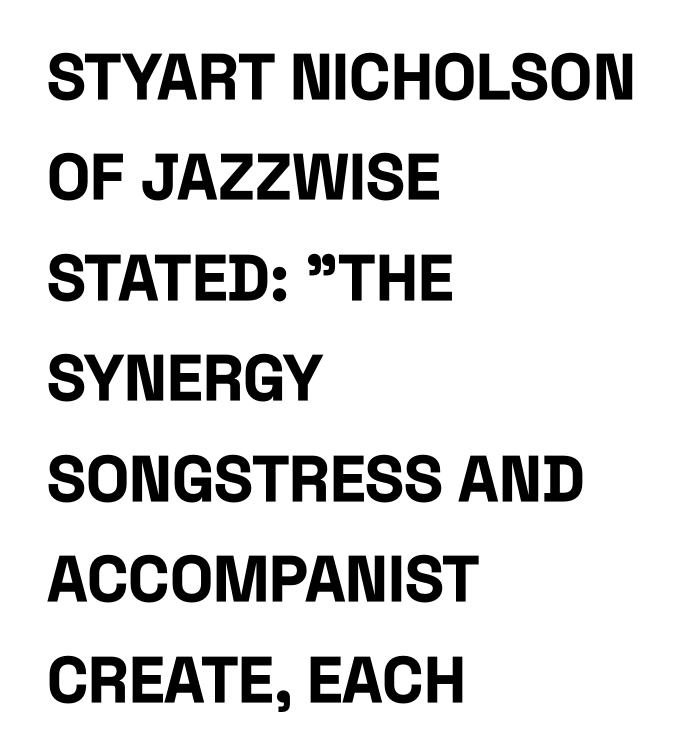
{"serif": "no", "italic": "no", "bold": "yes", "weight": "bold", "width": "condensed", "stroke_contrast": "low", "x_height": "large", "monospaced": "no", "underline": "no", "align": "left", "line_spacing": "normal", "line_spacing_ratio": 1.57, "letter_spacing": "normal", "letter_spacing_em": 0.0, "glyph_px": 64}
